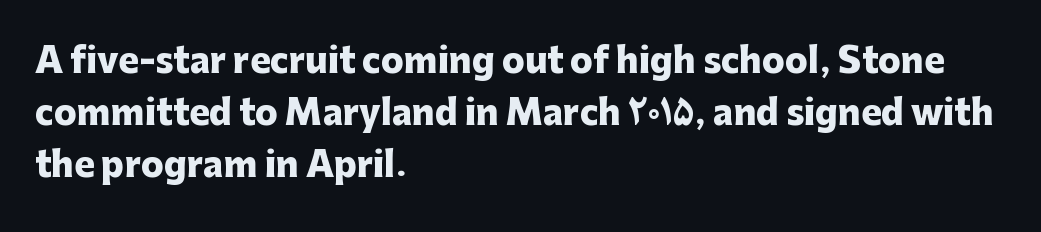
Q: Is the text bold? A: Yes.
Q: Is the text italic (slanted)? A: No, it is upright.
Q: Is the typeface a serif or a sans-serif typeface? A: Sans-serif.
Q: Is the text underlined? A: No.
Q: How is the paragraph aligned? A: Left-aligned.
Q: Is the spacing between letters normal or unusually wide? A: Normal.
Q: Is the spacing between lines tight, normal or loose? A: Normal.
Q: Width (condensed, normal, or wide)? A: Normal.
Q: Stroke contrast? A: Low.
Q: x-height? A: Medium.
Q: Monospaced? A: No.
